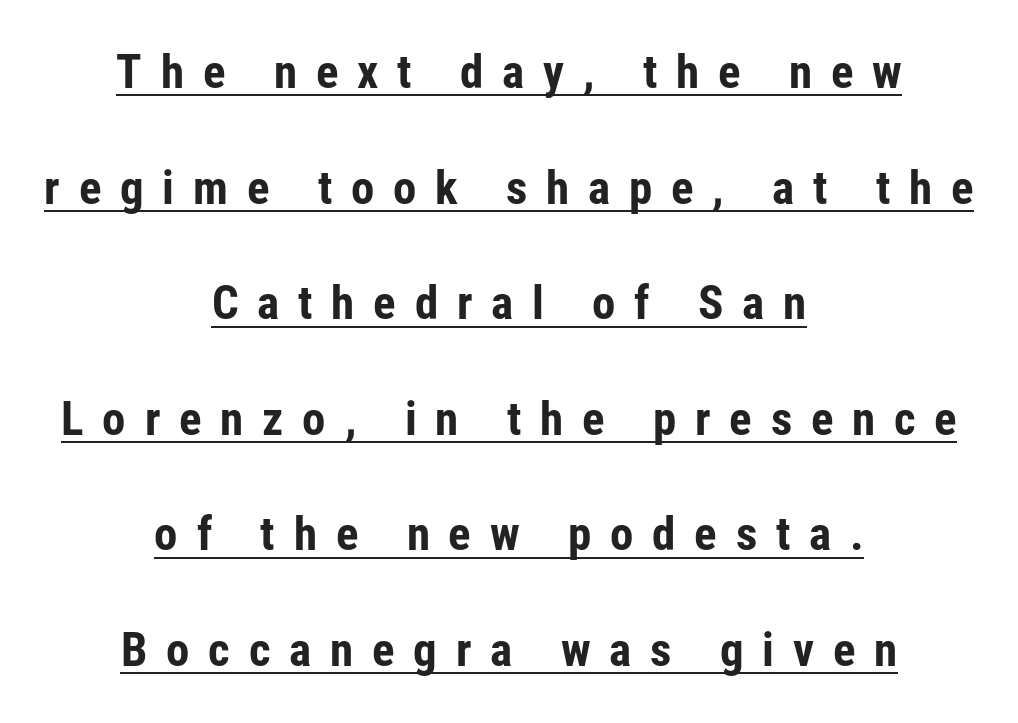
The passage shown has open, widely tracked lettering throughout. Ordinary non-slanted type is in use. The words here are underlined. Think of a printed novel: that variable character pitch is what you see here. Both edges are ragged and mirror each other, which tells us the setting is centered. The rendering uses a bold face; every stroke is thick and dark.
